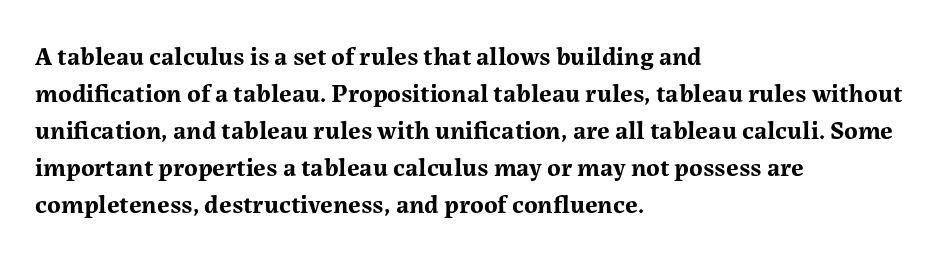
{"italic": "no", "bold": "yes", "underline": "no", "align": "left", "line_spacing": "normal", "line_spacing_ratio": 1.42, "letter_spacing": "normal", "letter_spacing_em": 0.0, "glyph_px": 26}
